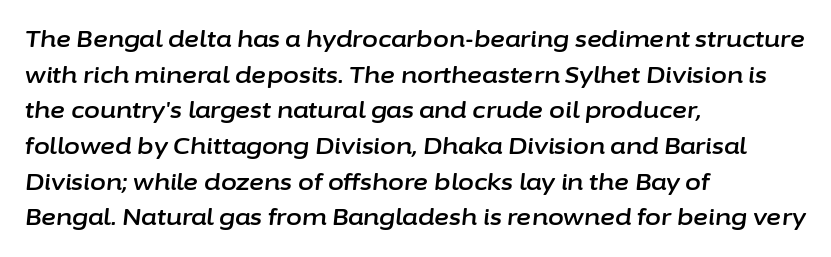
Q: Is the text italic (slanted)? A: Yes, it leans right by about 6 degrees.
Q: Is the text underlined? A: No.
Q: How is the paragraph aligned? A: Left-aligned.
Q: Is the spacing between letters normal or unusually wide? A: Normal.
Q: Is the spacing between lines tight, normal or loose? A: Normal.
